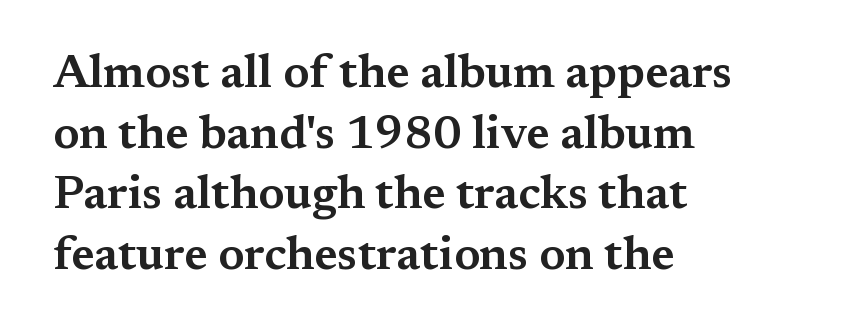
The image shows 46 px wide serif type, upright; set left-aligned, normal line spacing (1.32x), normal letter spacing, not underlined; medium stroke contrast and a medium x-height.
